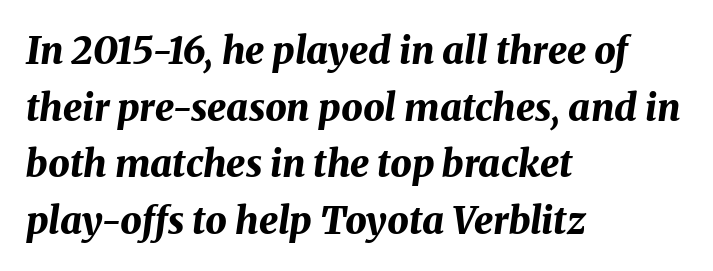
{"italic": "yes", "lean": "right", "slant_degrees": 8, "bold": "yes", "weight": "bold", "width": "normal", "stroke_contrast": "medium", "x_height": "medium", "monospaced": "no", "underline": "no", "align": "left", "line_spacing": "normal", "line_spacing_ratio": 1.49, "letter_spacing": "normal", "letter_spacing_em": 0.0, "glyph_px": 38}
